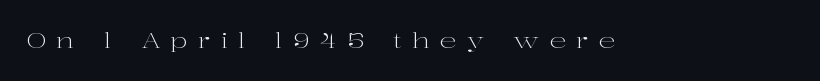
Q: Is the text bold? A: No.
Q: Is the text italic (slanted)? A: No, it is upright.
Q: Is the text underlined? A: No.
Q: Is the spacing between letters normal or unusually wide? A: Unusually wide.
